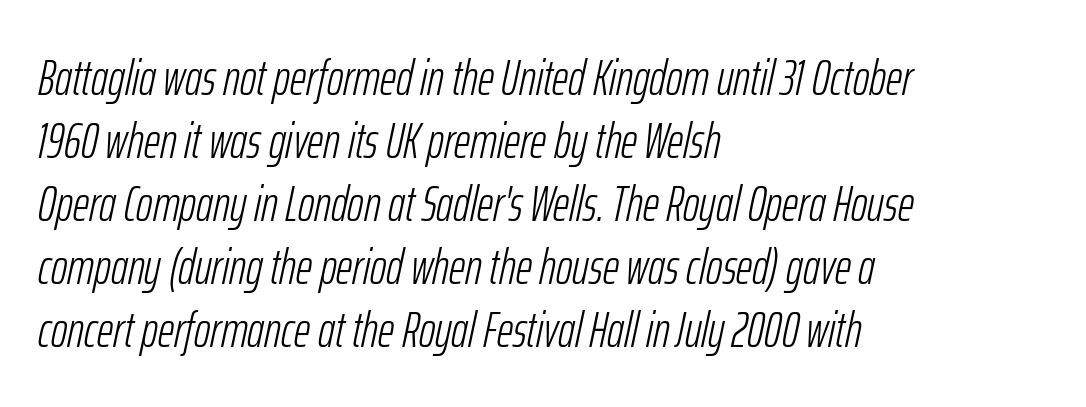
Q: Is the text bold? A: No.
Q: Is the text italic (slanted)? A: Yes, it leans right by about 12 degrees.
Q: Is the text underlined? A: No.
Q: How is the paragraph aligned? A: Left-aligned.
Q: Is the spacing between letters normal or unusually wide? A: Normal.
Q: Is the spacing between lines tight, normal or loose? A: Normal.
Q: Width (condensed, normal, or wide)? A: Condensed.
Q: Stroke contrast? A: Low.
Q: x-height? A: Medium.
Q: Monospaced? A: No.
